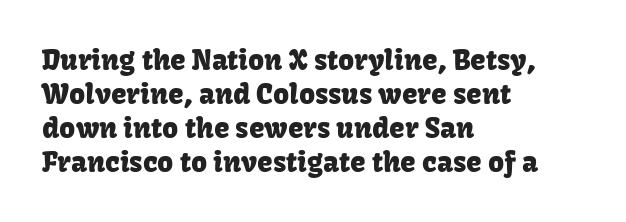
The image shows 28 px sans-serif type, upright; set left-aligned, line spacing 1.21x, normal letter spacing, not underlined; low stroke contrast and a medium x-height.
